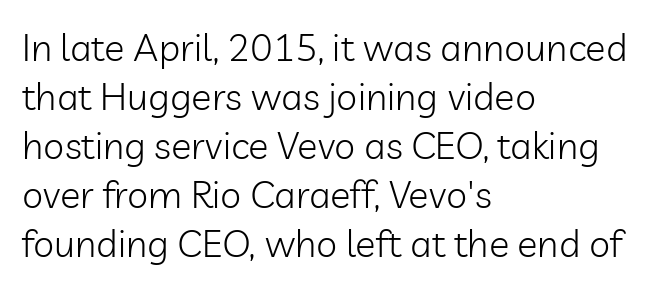
Every character sits straight up, as roman type does. The letters sit at their default tracking, neither squeezed nor spread. Visually the block forms a straight wall on the left and a jagged coastline on the right. This sample has the flowing, uneven cadence of proportional lettering.
